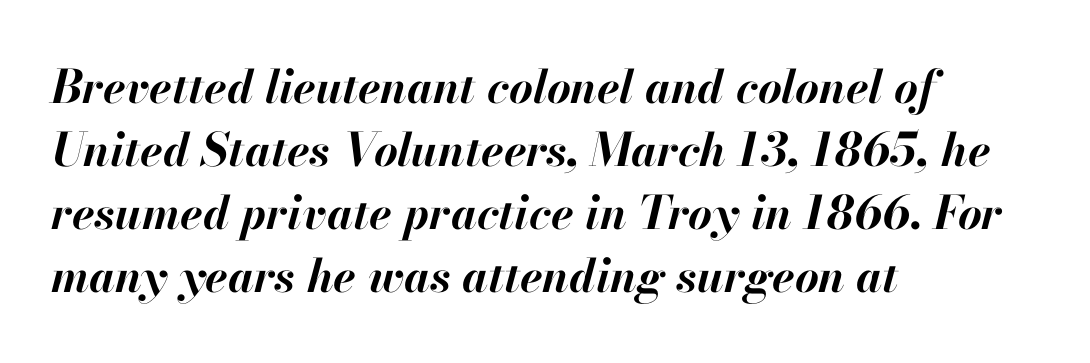
Q: Is the text bold? A: Yes.
Q: Is the text italic (slanted)? A: Yes, it leans right by about 13 degrees.
Q: Is the text underlined? A: No.
Q: How is the paragraph aligned? A: Left-aligned.
Q: Is the spacing between letters normal or unusually wide? A: Normal.
Q: Is the spacing between lines tight, normal or loose? A: Normal.
Q: Width (condensed, normal, or wide)? A: Normal.
Q: Stroke contrast? A: High.
Q: x-height? A: Small.
Q: Monospaced? A: No.
